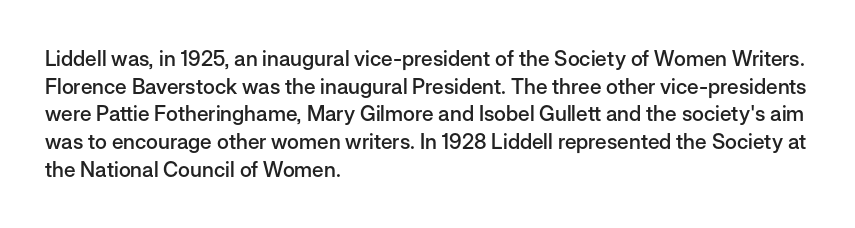
These words are printed semibold, heavier than regular yet not bold. Does the lettering tilt? It doesn't — this is upright. The area under the type is left untouched. Alignment: flush left.
